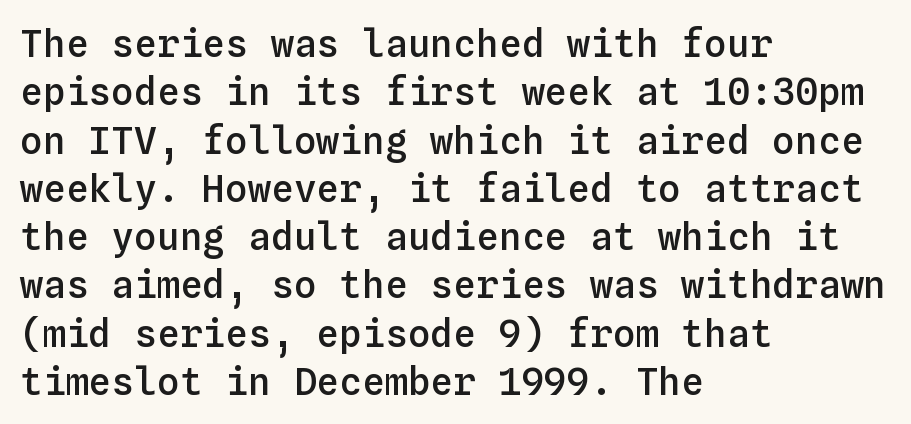
Q: Is the text bold? A: Semi-bold.
Q: Is the text italic (slanted)? A: No, it is upright.
Q: Is the text underlined? A: No.
Q: How is the paragraph aligned? A: Left-aligned.
Q: Is the spacing between letters normal or unusually wide? A: Normal.
Q: Is the spacing between lines tight, normal or loose? A: Normal.
Q: Width (condensed, normal, or wide)? A: Normal.
Q: Stroke contrast? A: Low.
Q: x-height? A: Medium.
Q: Monospaced? A: Yes.
